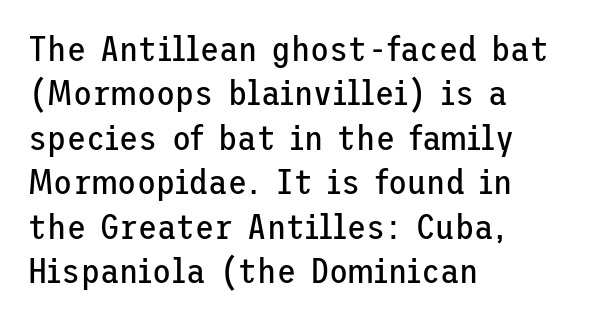
The image shows 35 px regular-weight sans-serif type, upright; set left-aligned, normal line spacing (1.27x), normal letter spacing, not underlined; low stroke contrast and a medium x-height.
